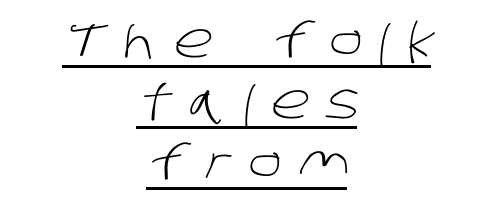
Look at the bottom of the vertical strokes: they stop flat, with no serifs. Short note: letters widely spaced. Here the designer chose a conventional face with non-uniform glyph widths. Caption: face not bold, strokes unweighted. This rendering features underlined lettering. The lines are quadded center.
